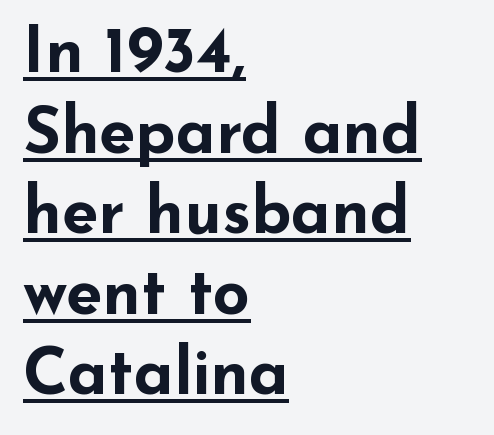
{"serif": "no", "italic": "no", "bold": "yes", "weight": "bold", "width": "wide", "stroke_contrast": "low", "x_height": "small", "monospaced": "no", "underline": "yes", "align": "left", "line_spacing_ratio": 1.24, "letter_spacing": "normal", "letter_spacing_em": 0.0, "glyph_px": 65}
